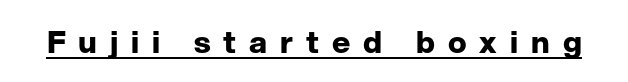
The image shows 31 px bold sans-serif type, upright; set unusually wide letter spacing (+0.42 em), underlined; low stroke contrast and a medium x-height.
